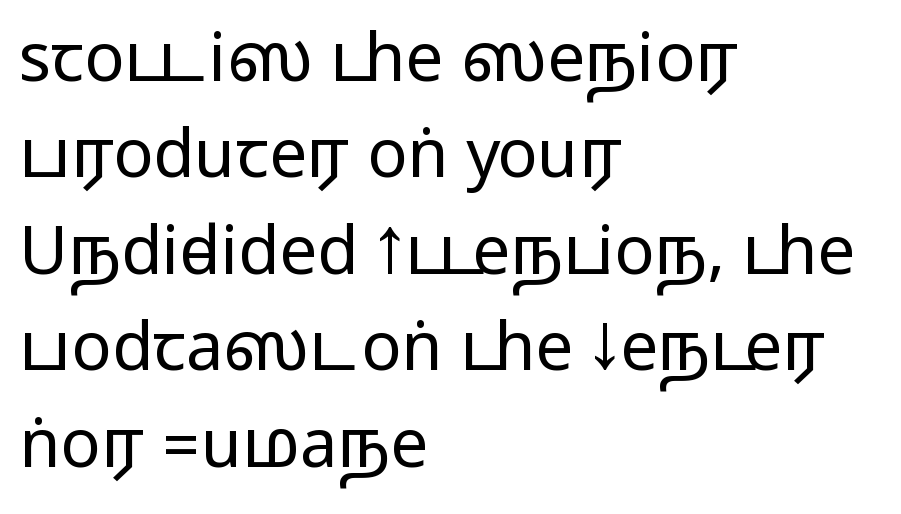
{"serif": "no", "italic": "no", "width": "wide", "stroke_contrast": "medium", "monospaced": "no", "underline": "no", "align": "left", "line_spacing": "normal", "line_spacing_ratio": 1.44, "letter_spacing": "normal", "letter_spacing_em": 0.0, "glyph_px": 67}
